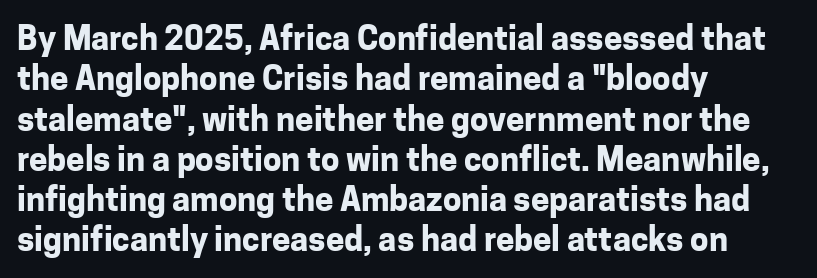
Q: Is the text bold? A: Yes.
Q: Is the text italic (slanted)? A: No, it is upright.
Q: Is the typeface a serif or a sans-serif typeface? A: Sans-serif.
Q: Is the text underlined? A: No.
Q: How is the paragraph aligned? A: Left-aligned.
Q: Is the spacing between letters normal or unusually wide? A: Normal.
Q: Width (condensed, normal, or wide)? A: Normal.
Q: Stroke contrast? A: Low.
Q: x-height? A: Medium.
Q: Monospaced? A: No.
